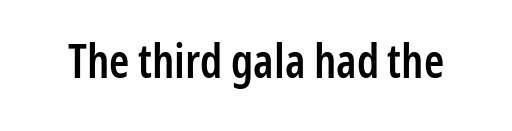
The image shows 46 px semibold, condensed sans-serif type, upright; set normal letter spacing, not underlined; low stroke contrast and a medium x-height.
